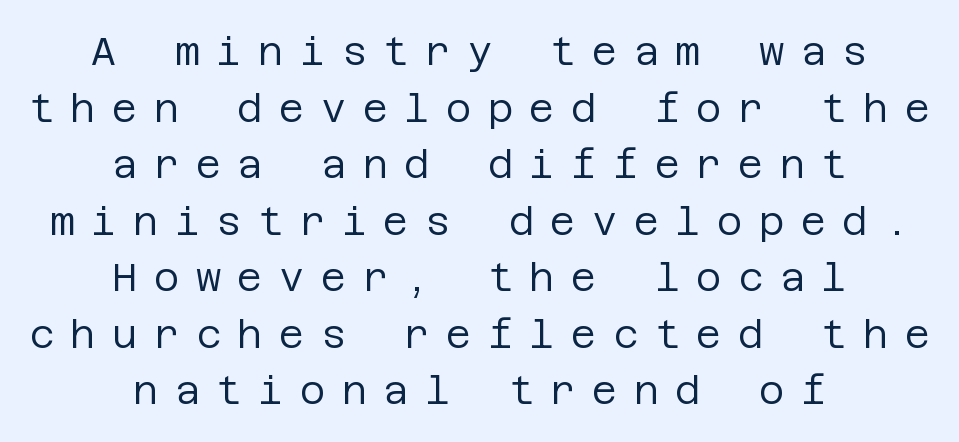
The image shows 39 px regular-weight sans-serif type, upright; set centered, normal line spacing (1.45x), unusually wide letter spacing (+0.42 em), not underlined; low stroke contrast and a large x-height.
